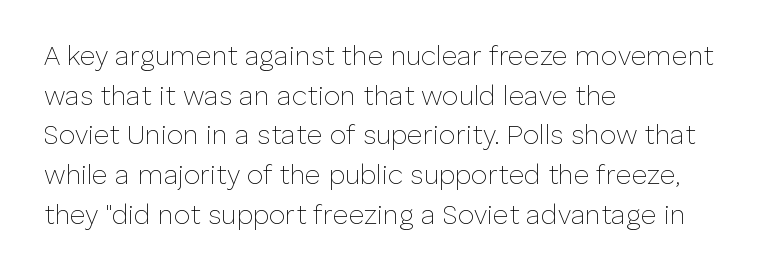
The image shows 27 px text type, upright; set left-aligned, normal line spacing (1.47x), normal letter spacing, not underlined.
